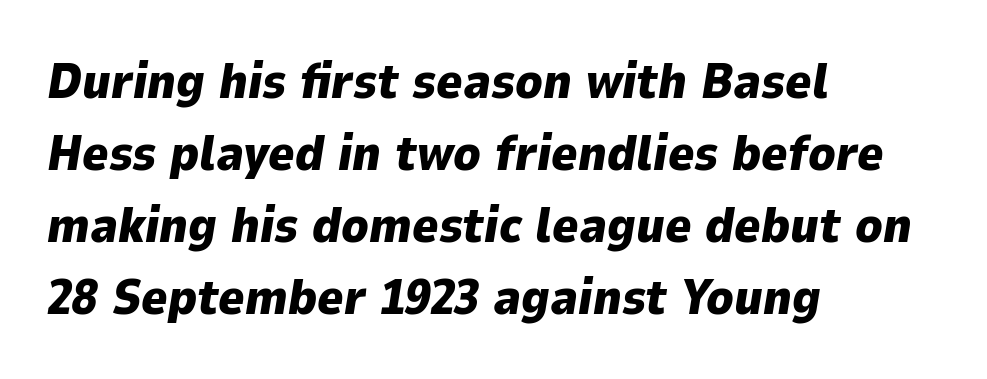
Q: Is the text bold? A: Yes.
Q: Is the text italic (slanted)? A: Yes, it leans right by about 9 degrees.
Q: Is the text underlined? A: No.
Q: How is the paragraph aligned? A: Left-aligned.
Q: Is the spacing between letters normal or unusually wide? A: Normal.
Q: Is the spacing between lines tight, normal or loose? A: Normal.
Q: Width (condensed, normal, or wide)? A: Normal.
Q: Stroke contrast? A: Low.
Q: x-height? A: Medium.
Q: Monospaced? A: No.
